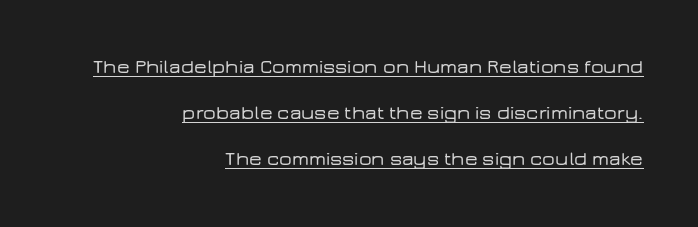
{"italic": "no", "underline": "yes", "align": "right", "line_spacing": "loose", "line_spacing_ratio": 2.31, "letter_spacing": "normal", "letter_spacing_em": 0.0, "glyph_px": 20}
